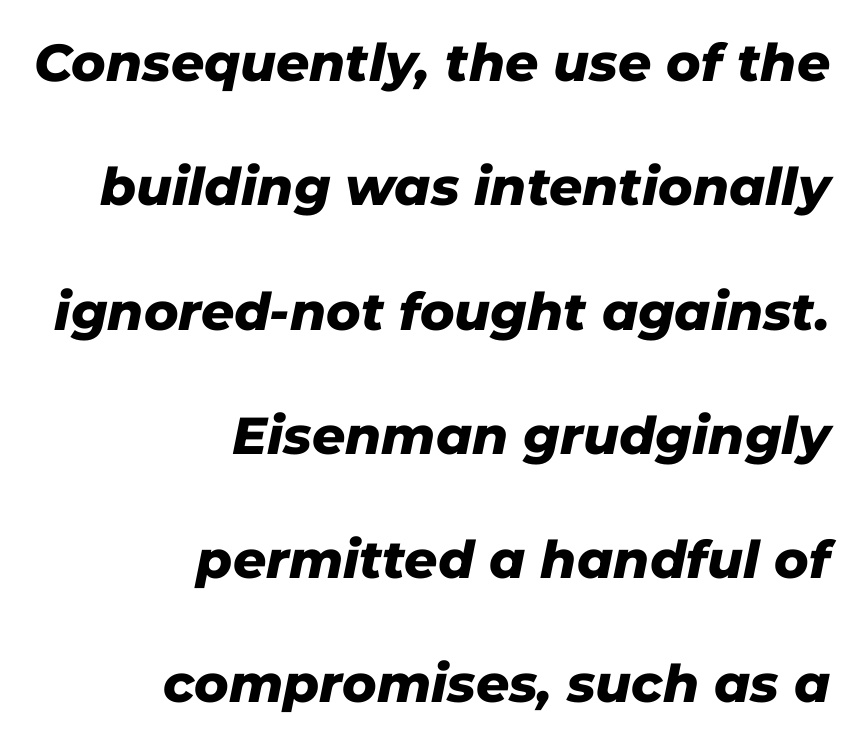
A student would call this right alignment; a typographer would say flush right, rag left. These lines carry a lot of weight — the face is fully bold. This sample uses an oblique cut, with every glyph tilted off the vertical. In terms of leading, this rendering errs on the spacious side. Descender tails drop into unmarked territory. Is this a fixed-width face? No — the glyphs have proportional, varying widths.
